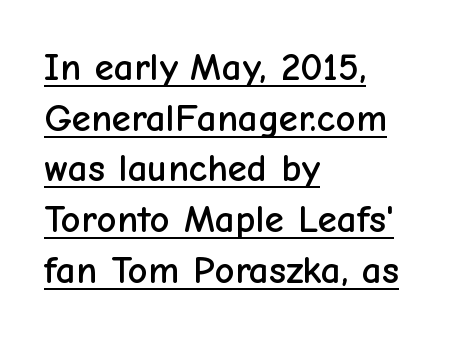
Q: Is the text italic (slanted)? A: No, it is upright.
Q: Is the typeface a serif or a sans-serif typeface? A: Sans-serif.
Q: Is the text underlined? A: Yes.
Q: How is the paragraph aligned? A: Left-aligned.
Q: Is the spacing between letters normal or unusually wide? A: Normal.
Q: Is the spacing between lines tight, normal or loose? A: Normal.
Q: Width (condensed, normal, or wide)? A: Normal.
Q: Stroke contrast? A: Low.
Q: x-height? A: Medium.
Q: Monospaced? A: No.
